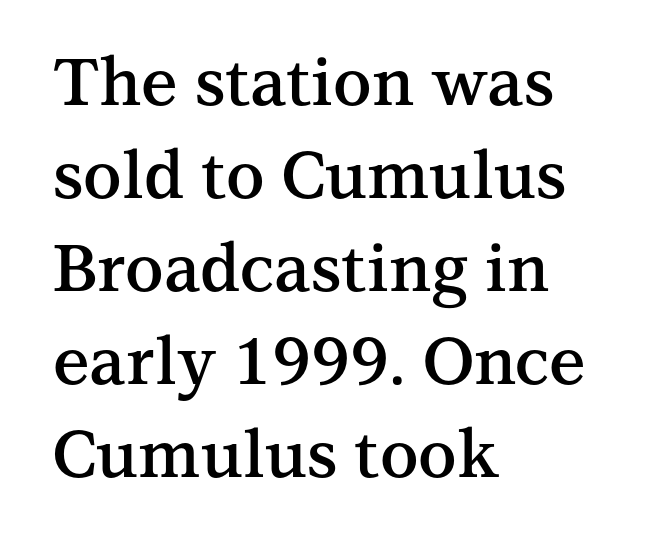
{"serif": "yes", "italic": "no", "bold": "semi", "weight": "semibold", "width": "normal", "stroke_contrast": "medium", "x_height": "medium", "monospaced": "no", "underline": "no", "align": "left", "line_spacing": "normal", "line_spacing_ratio": 1.43, "letter_spacing": "normal", "letter_spacing_em": 0.0, "glyph_px": 65}
